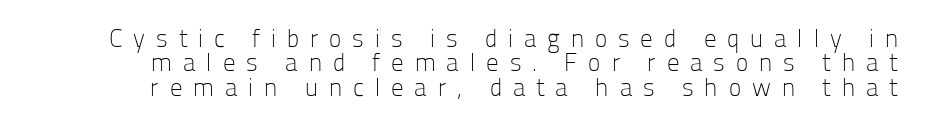
Rendered with straight, roman letterforms. These lines have a slow, spaced-out rhythm from letter to letter. Whoever set this chose condensed vertical rhythm over breathing room. Only glyphs here, with clear space below each row. Bold? No — there's no thickening of the strokes.
